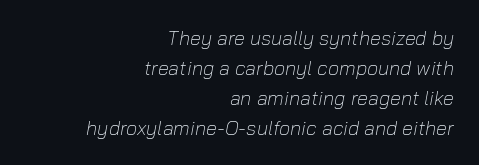
{"italic": "yes", "lean": "right", "slant_degrees": 10, "bold": "no", "underline": "no", "align": "right", "line_spacing": "normal", "line_spacing_ratio": 1.5, "letter_spacing": "normal", "letter_spacing_em": 0.0, "glyph_px": 20}
